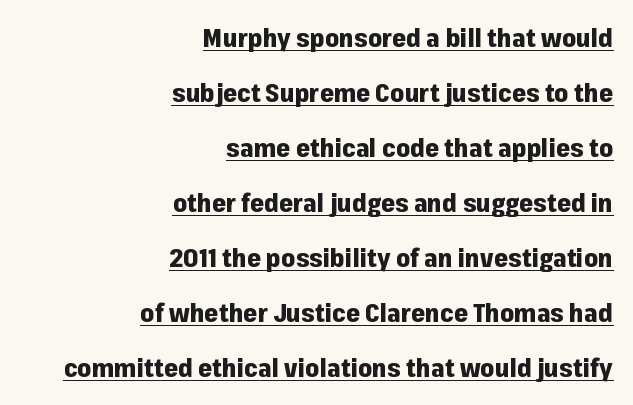
{"italic": "no", "bold": "yes", "underline": "yes", "align": "right", "line_spacing": "loose", "line_spacing_ratio": 2.2, "letter_spacing": "normal", "letter_spacing_em": 0.0, "glyph_px": 25}
